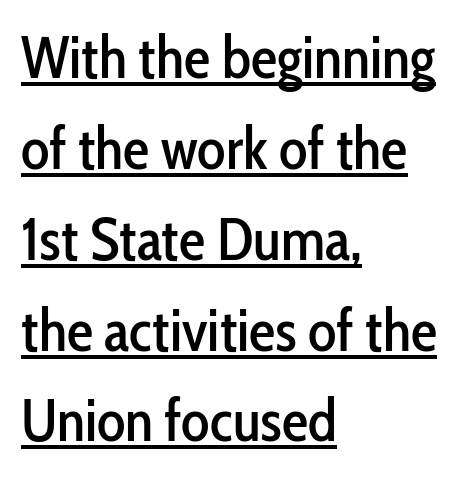
The image shows 59 px condensed sans-serif type, upright; set left-aligned, normal line spacing (1.54x), normal letter spacing, underlined; low stroke contrast and a medium x-height.
